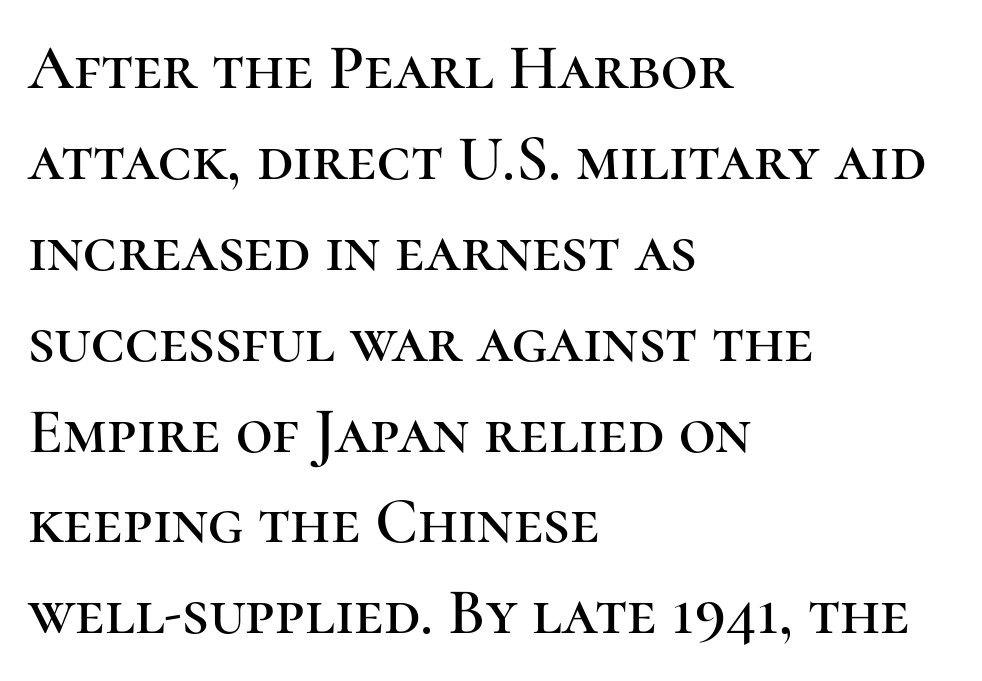
This rendering employs a face with finishing strokes, i.e., a serif. Vertically, the passage feels balanced, rows spaced as you'd expect. Tall strokes in this sample are plumb rather than angled. The line texture is even and compact thanks to regular tracking. The passage is arranged the way most books set body copy — flush left. Descender tails drop into unmarked territory.
